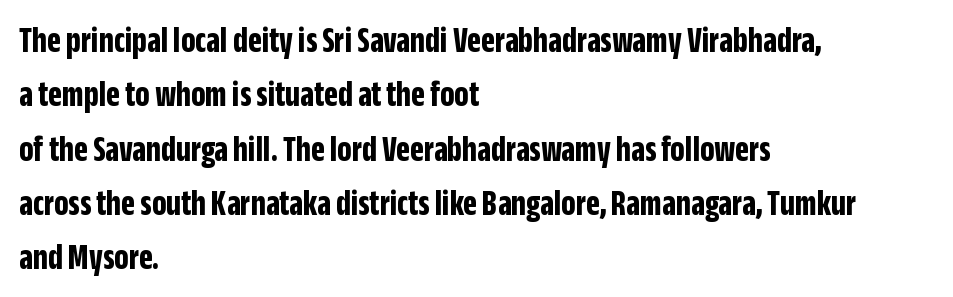
{"serif": "no", "italic": "no", "bold": "yes", "weight": "bold", "width": "condensed", "stroke_contrast": "low", "x_height": "large", "monospaced": "no", "underline": "no", "align": "left", "line_spacing": "normal", "line_spacing_ratio": 1.51, "letter_spacing": "normal", "letter_spacing_em": 0.0, "glyph_px": 36}
